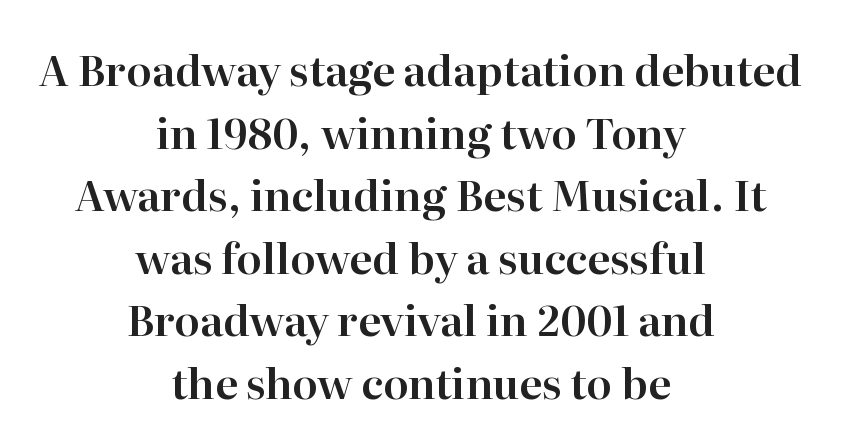
The image shows 42 px serif type, upright; set centered, normal line spacing (1.49x), normal letter spacing, not underlined; high stroke contrast and a medium x-height.
